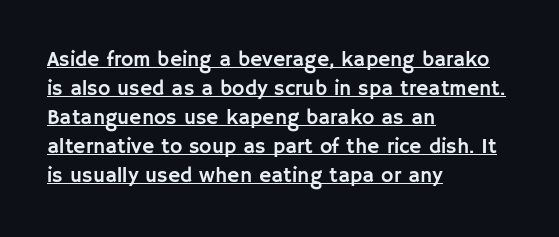
{"italic": "no", "underline": "yes", "align": "left", "line_spacing": "normal", "line_spacing_ratio": 1.38, "letter_spacing": "normal", "letter_spacing_em": 0.0, "glyph_px": 21}
